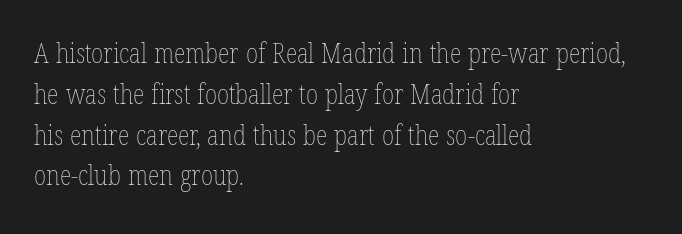
{"italic": "no", "bold": "no", "underline": "no", "align": "left", "line_spacing": "normal", "line_spacing_ratio": 1.51, "letter_spacing": "normal", "letter_spacing_em": 0.0, "glyph_px": 27}
